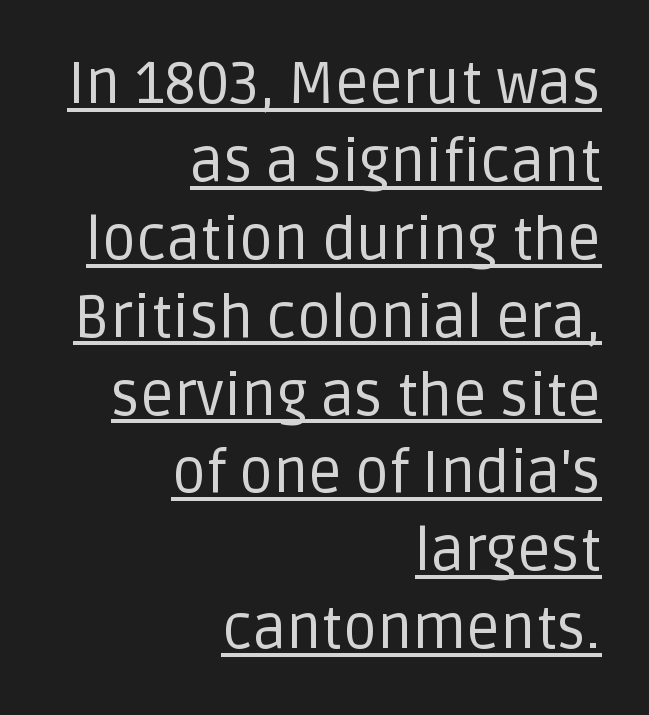
The designer left line spacing at the default. Here the designer chose a conventional face with non-uniform glyph widths. Spacing between characters is what you'd get straight out of the box. Like a heading marked for emphasis, these lines bear an underscore.
